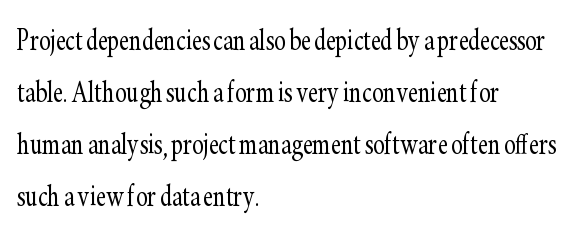
The image shows 35 px light, condensed serif type, upright; set left-aligned, normal line spacing (1.49x), normal letter spacing, not underlined; low stroke contrast and a small x-height.
